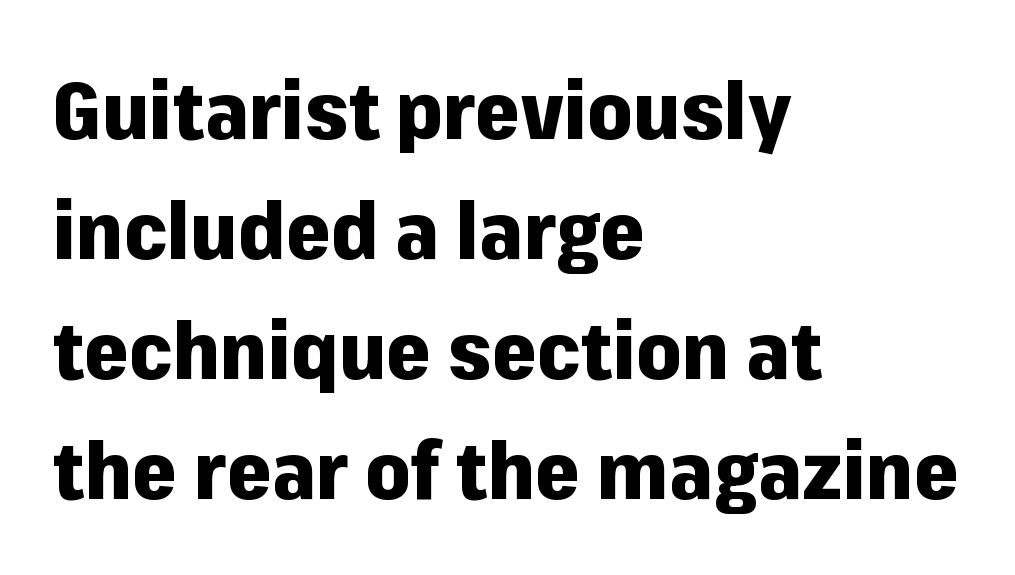
Q: Is the text bold? A: Yes.
Q: Is the text italic (slanted)? A: No, it is upright.
Q: Is the typeface a serif or a sans-serif typeface? A: Sans-serif.
Q: Is the text underlined? A: No.
Q: How is the paragraph aligned? A: Left-aligned.
Q: Is the spacing between letters normal or unusually wide? A: Normal.
Q: Is the spacing between lines tight, normal or loose? A: Normal.
Q: Width (condensed, normal, or wide)? A: Normal.
Q: Stroke contrast? A: Low.
Q: x-height? A: Medium.
Q: Monospaced? A: No.
